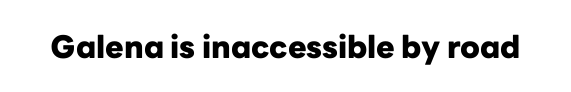
{"serif": "no", "italic": "no", "bold": "yes", "weight": "heavy", "width": "normal", "stroke_contrast": "low", "x_height": "medium", "monospaced": "no", "underline": "no", "letter_spacing": "normal", "letter_spacing_em": 0.0, "glyph_px": 31}
